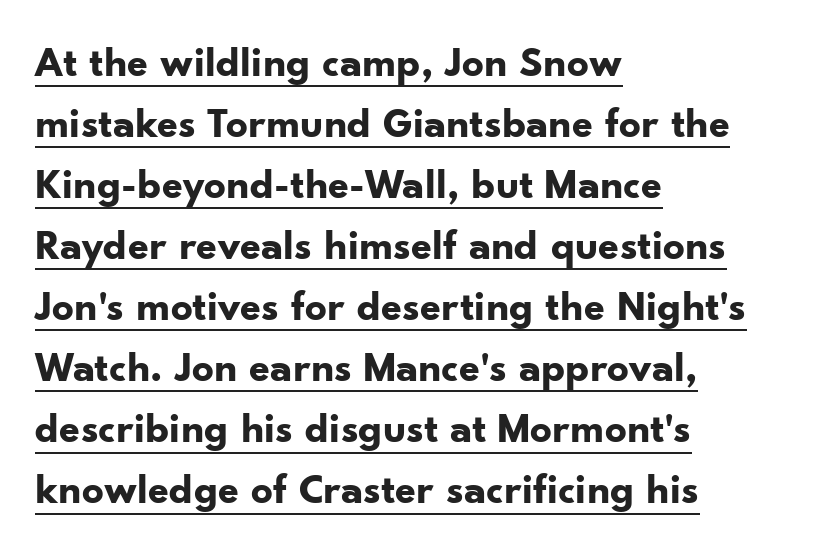
The specimen reads as upright at a glance. The rendering keeps characters at their native spacing. Do the characters align in a grid? No, the font is proportional. Check the space under the baseline: a stroke is drawn there. This rendering employs a face without finishing strokes, i.e., a sans-serif. Typographic density is high because the face is bold.
